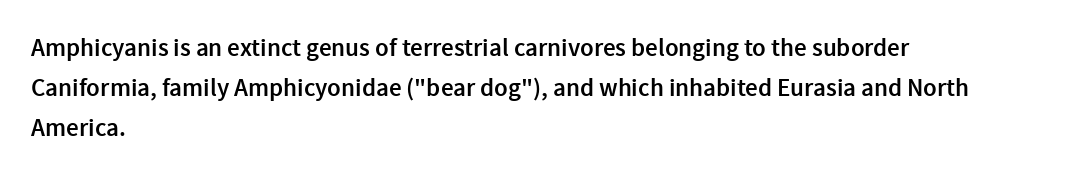
{"italic": "no", "bold": "semi", "underline": "no", "align": "left", "line_spacing": "normal", "line_spacing_ratio": 1.6, "letter_spacing": "normal", "letter_spacing_em": 0.0, "glyph_px": 25}
